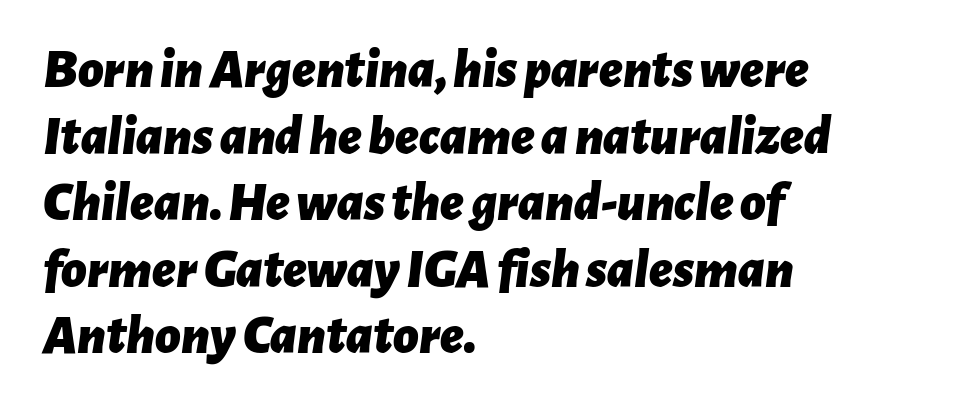
{"italic": "yes", "lean": "right", "slant_degrees": 7, "bold": "yes", "weight": "bold", "width": "normal", "stroke_contrast": "low", "x_height": "medium", "monospaced": "no", "underline": "no", "align": "left", "line_spacing_ratio": 1.21, "letter_spacing": "normal", "letter_spacing_em": 0.0, "glyph_px": 55}
